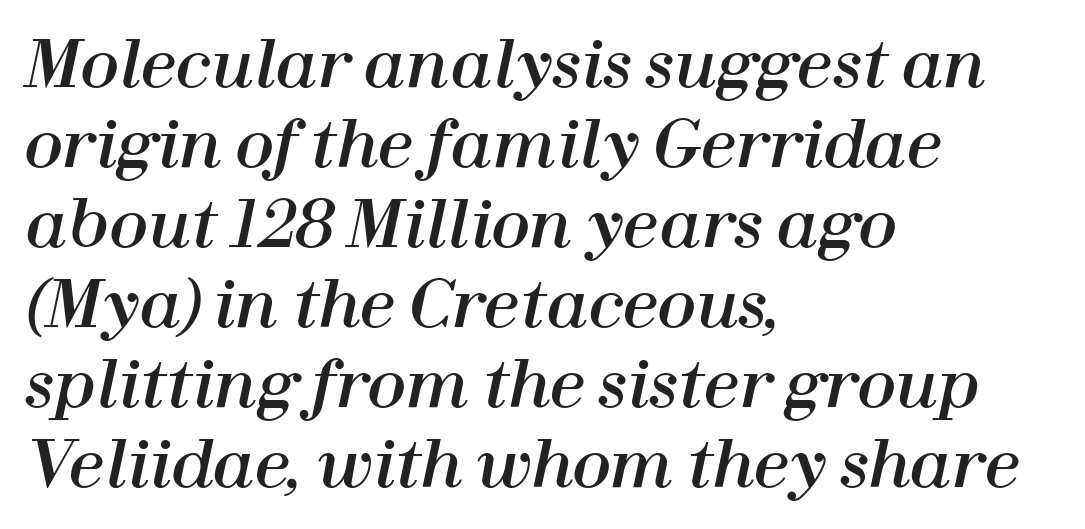
Designer's note — italics engaged. One glance says typical: line gaps are just what's usual. Does the copy run flush right? No — it runs flush left. Varying glyph widths throughout — classic text-font behaviour. Just letters on the line, the space beneath them empty. Caption: standard tracking, unaltered.
